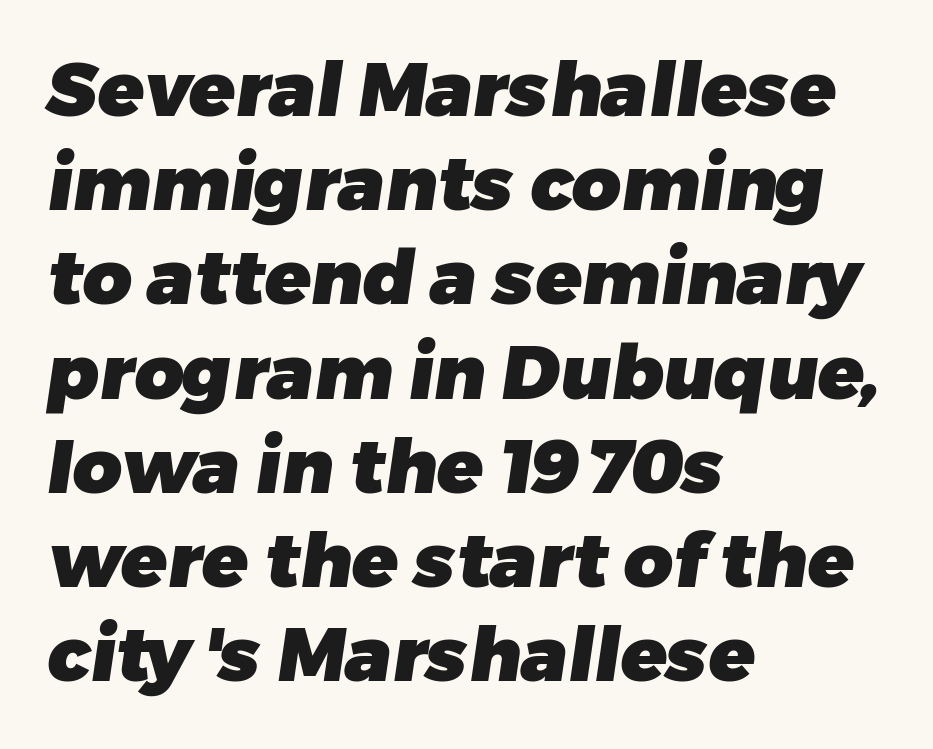
The image shows 76 px heavy sans-serif type; set left-aligned, line spacing 1.24x, normal letter spacing, not underlined; low stroke contrast and a medium x-height.
